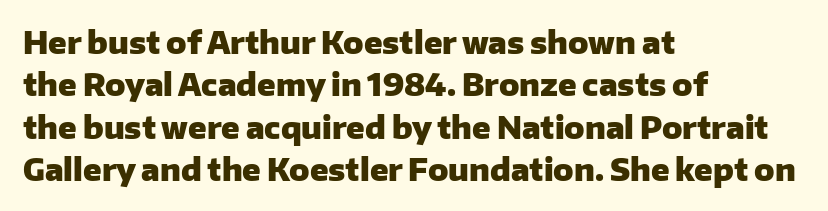
{"serif": "no", "italic": "no", "bold": "yes", "weight": "heavy", "width": "normal", "stroke_contrast": "low", "x_height": "medium", "monospaced": "no", "underline": "no", "align": "left", "line_spacing": "normal", "line_spacing_ratio": 1.41, "letter_spacing": "normal", "letter_spacing_em": 0.0, "glyph_px": 30}
